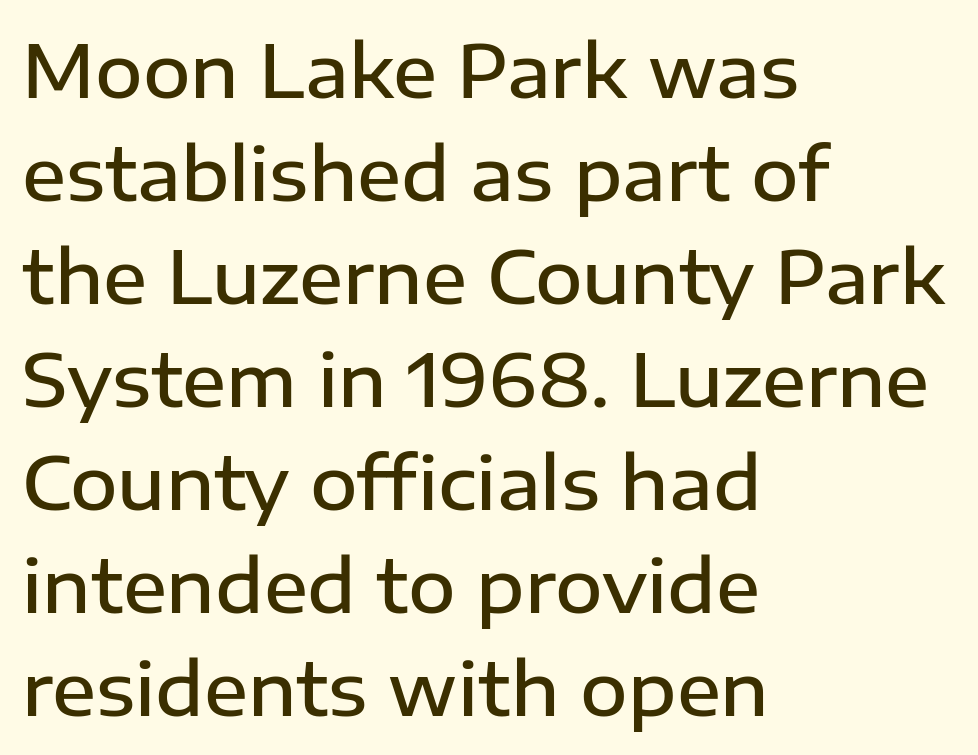
Q: Is the text bold? A: Semi-bold.
Q: Is the text italic (slanted)? A: No, it is upright.
Q: Is the typeface a serif or a sans-serif typeface? A: Sans-serif.
Q: Is the text underlined? A: No.
Q: How is the paragraph aligned? A: Left-aligned.
Q: Is the spacing between letters normal or unusually wide? A: Normal.
Q: Is the spacing between lines tight, normal or loose? A: Normal.
Q: Width (condensed, normal, or wide)? A: Normal.
Q: Stroke contrast? A: Low.
Q: x-height? A: Medium.
Q: Monospaced? A: No.
